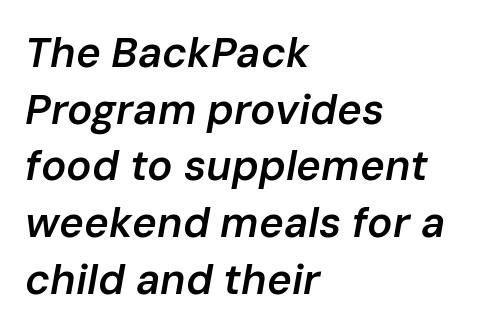
{"italic": "yes", "lean": "right", "slant_degrees": 10, "bold": "semi", "weight": "semibold", "width": "normal", "stroke_contrast": "low", "x_height": "medium", "monospaced": "no", "underline": "no", "align": "left", "line_spacing": "normal", "line_spacing_ratio": 1.35, "letter_spacing": "normal", "letter_spacing_em": 0.0, "glyph_px": 42}
